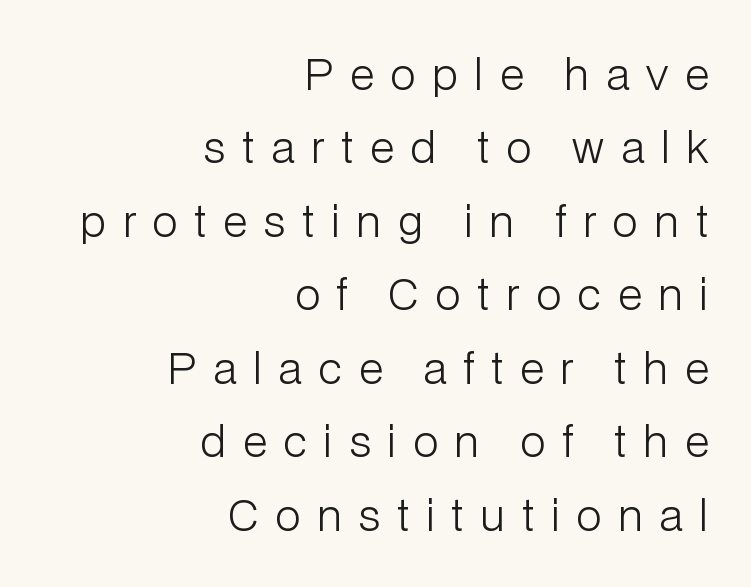
The line texture is sparse and dotted thanks to wide tracking. The font's upright variant was chosen for this text. This is not heavy type; no bold has been used. Looks like regular typesetting: each glyph gets only the width it needs.
